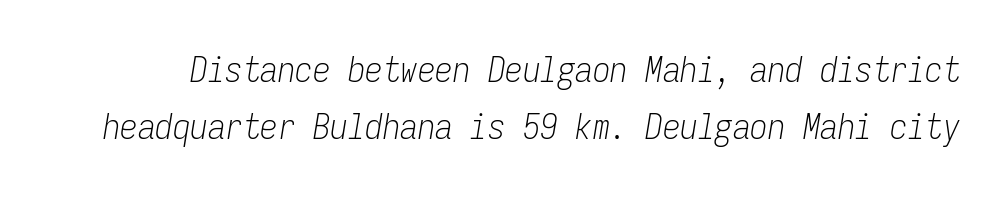
Q: Is the text bold? A: No.
Q: Is the text italic (slanted)? A: Yes, it leans right by about 9 degrees.
Q: Is the text underlined? A: No.
Q: Is the spacing between letters normal or unusually wide? A: Normal.
Q: Is the spacing between lines tight, normal or loose? A: Normal.
Q: Width (condensed, normal, or wide)? A: Condensed.
Q: Stroke contrast? A: Low.
Q: x-height? A: Medium.
Q: Monospaced? A: Yes.
